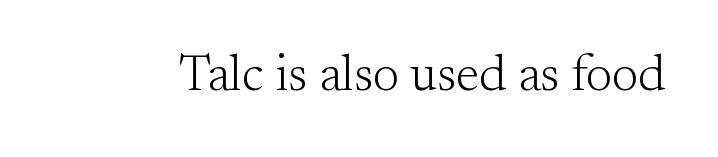
The image shows 50 px light serif type, upright; set normal letter spacing, not underlined; medium stroke contrast and a small x-height.
